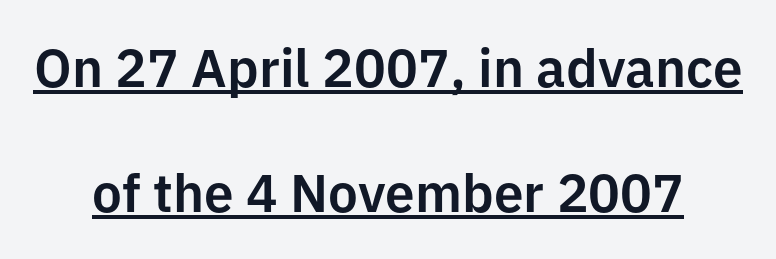
The font family rendered here belongs to the sans-serif group. The letters advance in unequal steps, a hallmark of proportional type. The vertical gap from one line to the next is large. Here the glyphs are tracked normally, forming tight word shapes. Each line of the rendering has a horizontal stroke beneath the glyphs.
